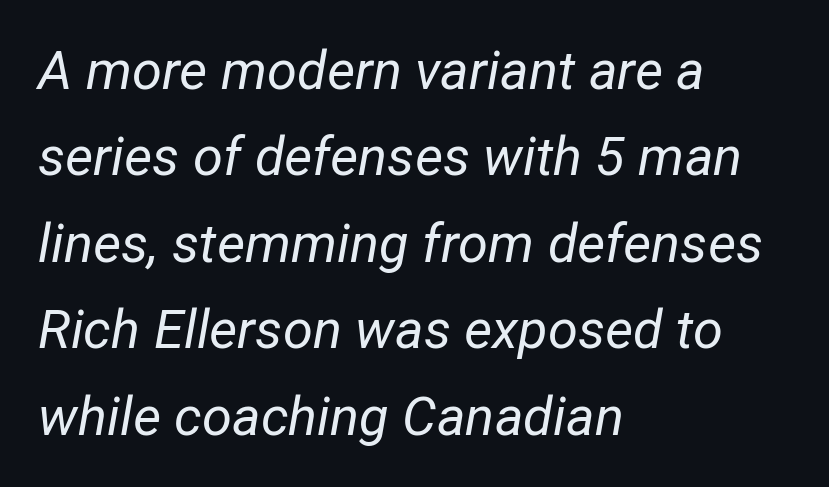
{"italic": "yes", "lean": "right", "slant_degrees": 12, "bold": "no", "weight": "regular", "width": "normal", "stroke_contrast": "low", "x_height": "medium", "monospaced": "no", "underline": "no", "align": "left", "line_spacing": "normal", "line_spacing_ratio": 1.6, "letter_spacing": "normal", "letter_spacing_em": 0.0, "glyph_px": 54}
